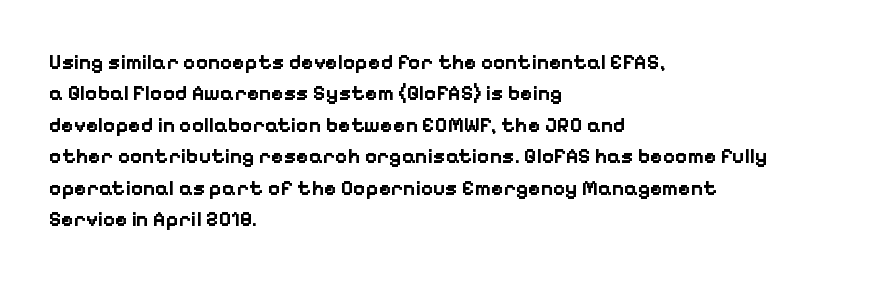
Set as a true bold cut, around the 700 mark. You can tell it's not italic because the verticals are truly vertical. Horizontally, the lines are justified to the leading edge only. Evenly set lines give the paragraph a standard silhouette. Just letters on the line, the space beneath them empty. Compared with typical body copy, the letter spacing here is the same.
